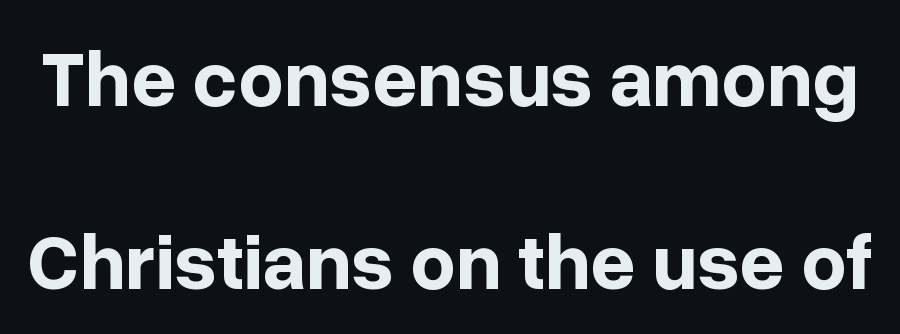
Honestly, the rows look like they've been pulled way apart. The type family on display is of the sans-serif kind. Heavy-handed strokes throughout: this text is bold. Look at the tracking — it's just the regular setting, nothing added. The passage shown is typed in a proportional face where columns would drift.
